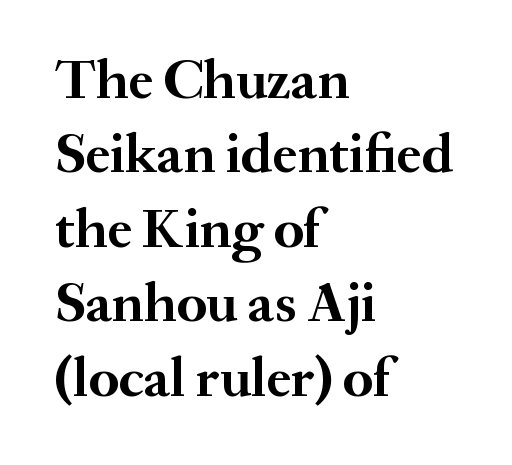
{"serif": "yes", "italic": "no", "bold": "yes", "weight": "semibold", "width": "normal", "stroke_contrast": "medium", "x_height": "small", "monospaced": "no", "underline": "no", "align": "left", "line_spacing": "normal", "line_spacing_ratio": 1.33, "letter_spacing": "normal", "letter_spacing_em": 0.0, "glyph_px": 56}
